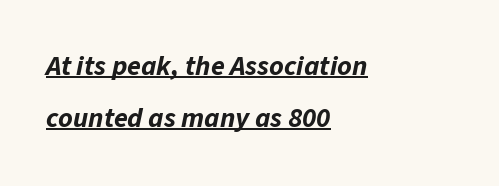
Q: Is the text bold? A: Yes.
Q: Is the text italic (slanted)? A: Yes, it leans right by about 11 degrees.
Q: Is the text underlined? A: Yes.
Q: How is the paragraph aligned? A: Left-aligned.
Q: Is the spacing between letters normal or unusually wide? A: Normal.
Q: Width (condensed, normal, or wide)? A: Normal.
Q: Stroke contrast? A: Low.
Q: x-height? A: Medium.
Q: Monospaced? A: No.
